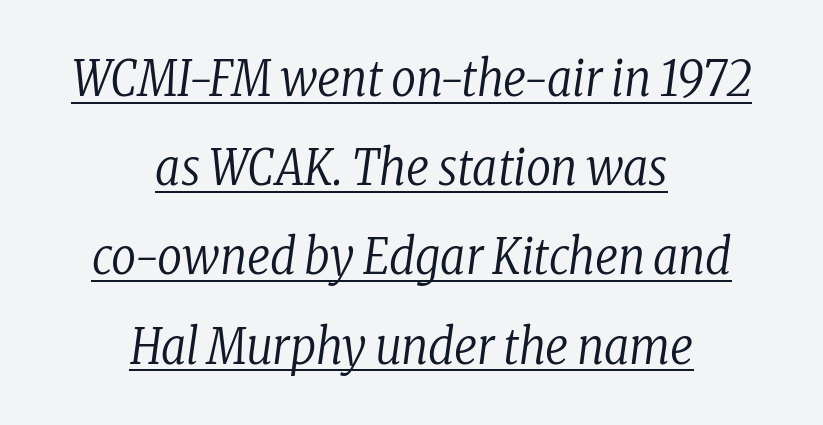
Q: Is the text bold? A: No.
Q: Is the text italic (slanted)? A: Yes, it leans right by about 8 degrees.
Q: Is the typeface a serif or a sans-serif typeface? A: Serif.
Q: Is the text underlined? A: Yes.
Q: How is the paragraph aligned? A: Centered.
Q: Is the spacing between letters normal or unusually wide? A: Normal.
Q: Width (condensed, normal, or wide)? A: Condensed.
Q: Stroke contrast? A: Low.
Q: x-height? A: Medium.
Q: Monospaced? A: No.
